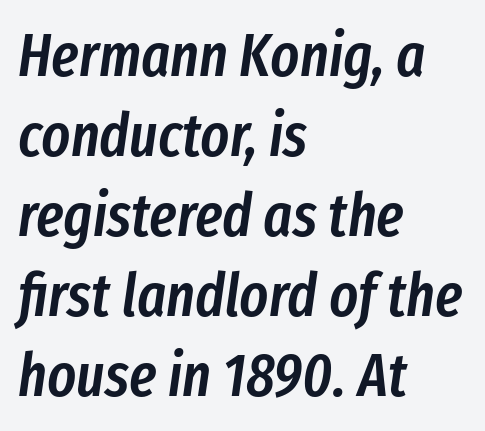
{"italic": "yes", "lean": "right", "slant_degrees": 8, "bold": "semi", "weight": "semibold", "width": "condensed", "stroke_contrast": "low", "x_height": "medium", "monospaced": "no", "underline": "no", "align": "left", "line_spacing": "normal", "line_spacing_ratio": 1.31, "letter_spacing": "normal", "letter_spacing_em": 0.0, "glyph_px": 61}
